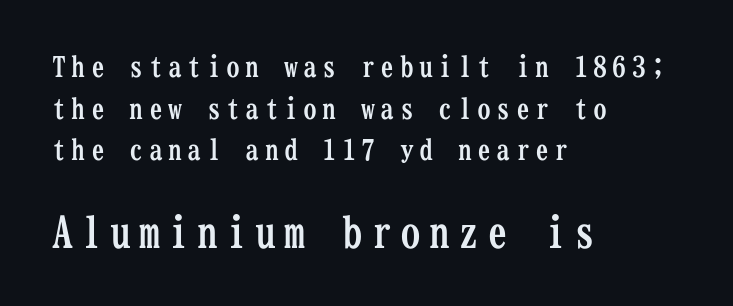
{"serif": "yes", "italic": "no", "bold": "yes", "weight": "semibold", "width": "condensed", "stroke_contrast": "low", "x_height": "medium", "monospaced": "yes", "underline": "no", "align": "left", "line_spacing": "normal", "line_spacing_ratio": 1.49, "larger_block": "second", "size_ratio": 1.5, "glyph_px": 42}
